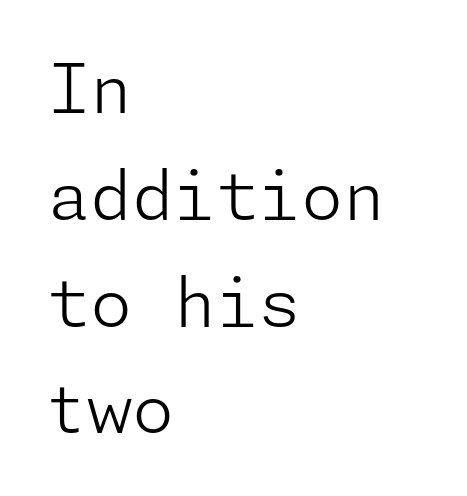
The image shows 68 px light sans-serif type, upright; set left-aligned, normal line spacing (1.57x), normal letter spacing, not underlined; low stroke contrast and a medium x-height.
